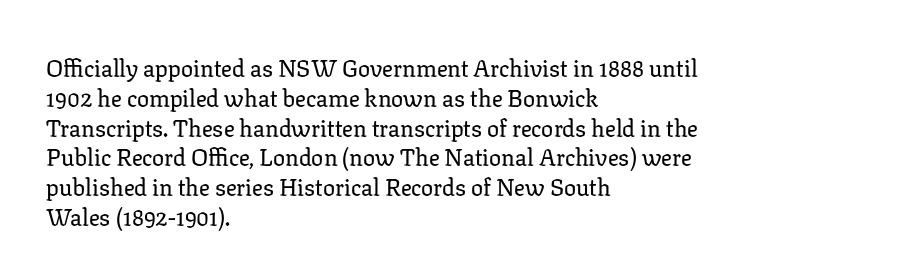
This sample uses an upright cut, with every glyph sitting square on the baseline. The space beneath each line is pristine and unruled. Short note: letters normally spaced. A classic flush-left, rag-right setting is used for this passage.
